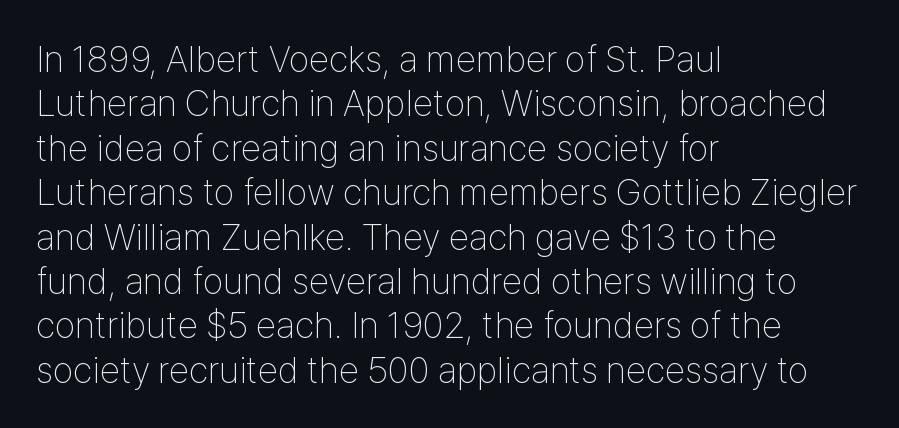
Lines of text with bare space underneath. Grotesque or geometric, the face here clearly has no serifs. Characters remain perfectly vertical along every line. Nothing unusual about the tracking: characters are spaced as the font intends. The weight tops out at a normal text grade. Left-aligned paragraph, ragged on the right.
